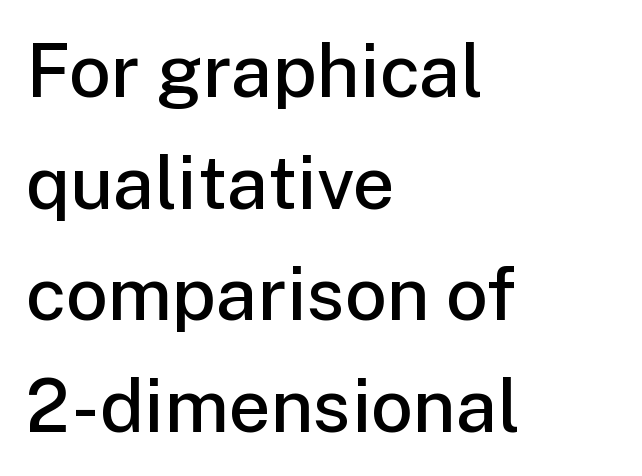
The image shows 74 px semibold sans-serif type, upright; set left-aligned, normal line spacing (1.51x), normal letter spacing, not underlined; low stroke contrast and a medium x-height.
